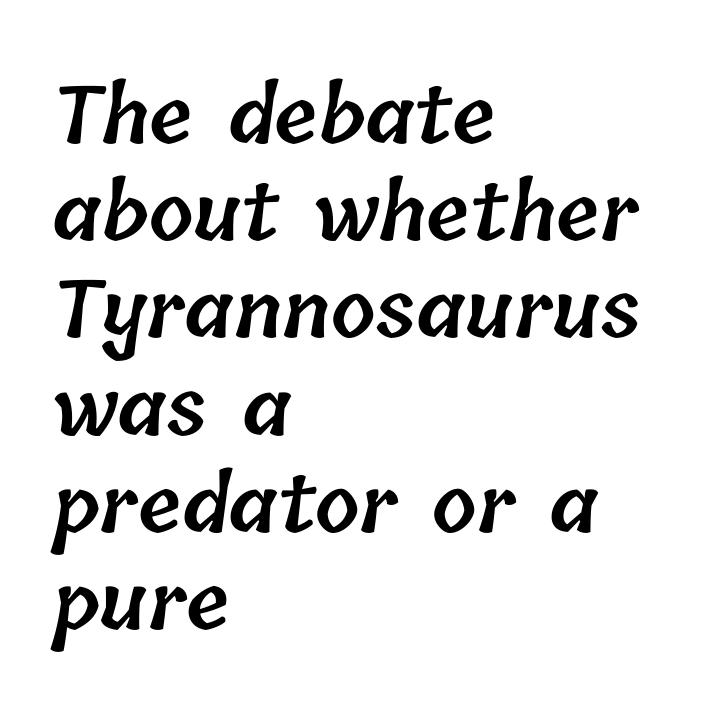
The image shows 79 px semibold type; set left-aligned, line spacing 1.23x, normal letter spacing, not underlined; low stroke contrast and a medium x-height.
